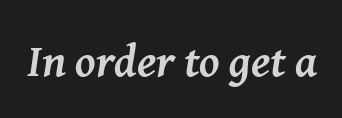
Strokes here are thick enough to call this a true bold. Standard letterfit; no display-style spreading of the glyphs. The type family on display is of the serif kind. You could not count columns in this text — the font is proportionally spaced. Slanted lettering throughout. Beneath every word, the page is bare.
